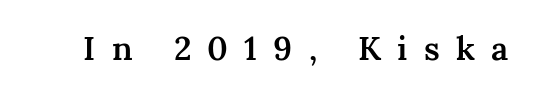
Q: Is the text bold? A: Semi-bold.
Q: Is the text italic (slanted)? A: No, it is upright.
Q: Is the typeface a serif or a sans-serif typeface? A: Serif.
Q: Is the text underlined? A: No.
Q: Is the spacing between letters normal or unusually wide? A: Unusually wide.
Q: Width (condensed, normal, or wide)? A: Normal.
Q: Stroke contrast? A: Medium.
Q: x-height? A: Medium.
Q: Monospaced? A: No.
